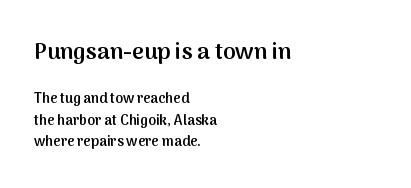
Layout note: lines flush left. If you measured baseline to baseline, you'd find a middling distance. The glyphs have the mass of a demibold cut, below bold. What stands out about the letter spacing? Nothing — it is the standard amount. Do the letters lean? They stand straight.
